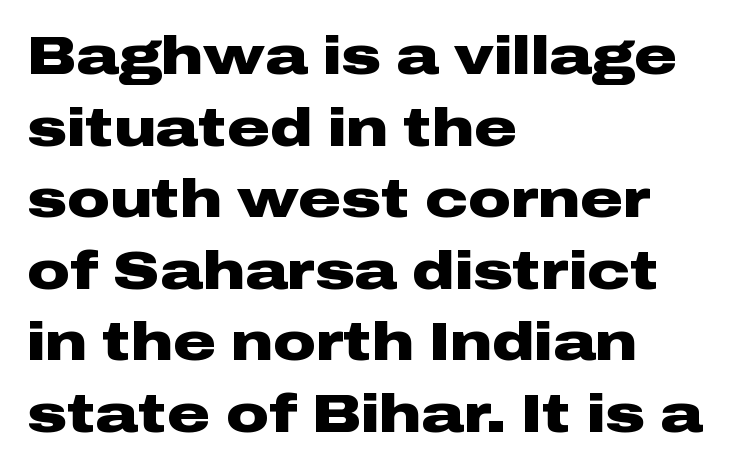
Q: Is the text bold? A: Yes.
Q: Is the text italic (slanted)? A: No, it is upright.
Q: Is the typeface a serif or a sans-serif typeface? A: Sans-serif.
Q: Is the text underlined? A: No.
Q: How is the paragraph aligned? A: Left-aligned.
Q: Is the spacing between letters normal or unusually wide? A: Normal.
Q: Is the spacing between lines tight, normal or loose? A: Normal.
Q: Width (condensed, normal, or wide)? A: Wide.
Q: Stroke contrast? A: Low.
Q: x-height? A: Medium.
Q: Monospaced? A: No.
